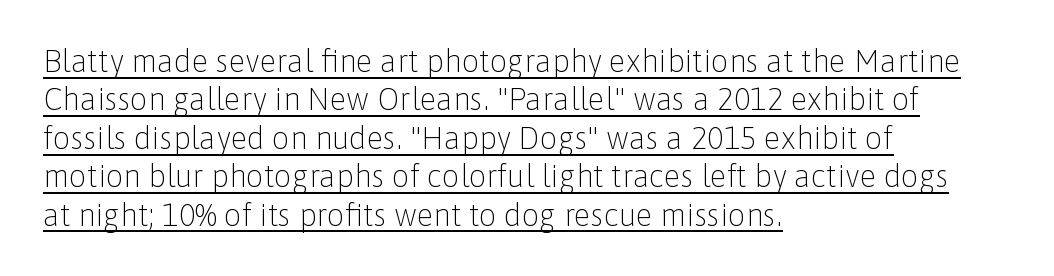
No extra tracking has been applied to these lines. The ragged edge is on the right, which tells us the setting is flush left. Italic? Not at all — the glyphs are vertical. The face used here is proportionally spaced, like ordinary book or web type. Stems and bowls with no extra thickness — not bold. The text was rendered using a sans face with plain stroke endings.
